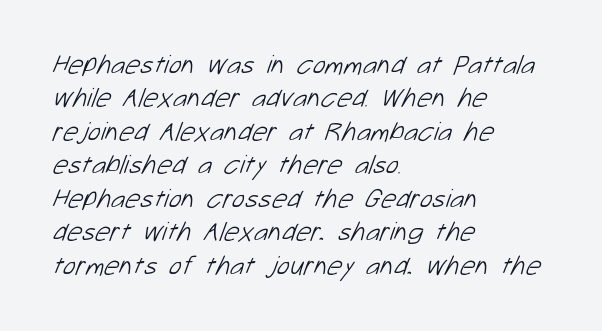
Q: Is the text bold? A: No.
Q: Is the text underlined? A: No.
Q: How is the paragraph aligned? A: Left-aligned.
Q: Is the spacing between letters normal or unusually wide? A: Normal.
